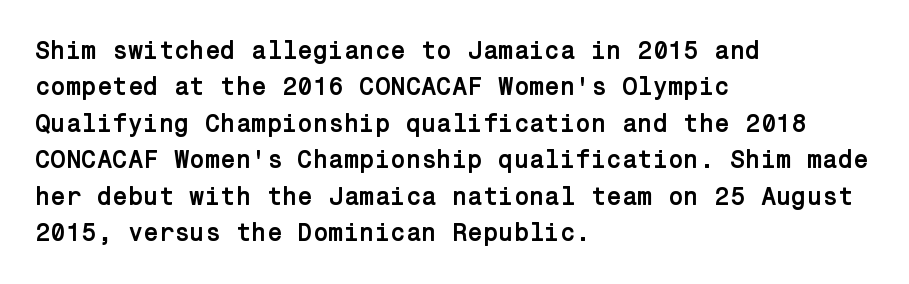
The image shows 25 px bold type, upright; set left-aligned, normal line spacing (1.46x), normal letter spacing, not underlined.
